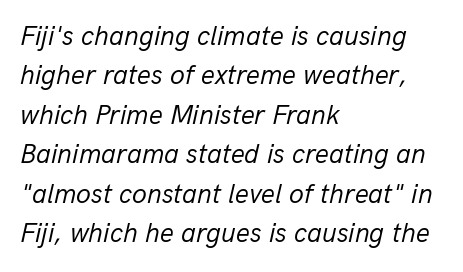
The image shows 27 px text type, italic (leaning right); set left-aligned, normal line spacing (1.46x), normal letter spacing, not underlined.
